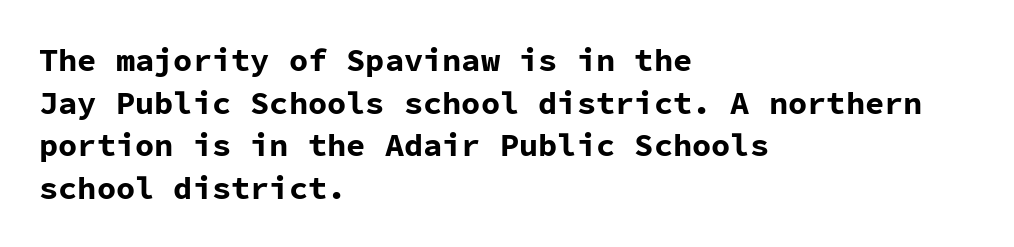
Normally led — the rows are evenly, conventionally spaced. Visually the block forms a straight wall on the left and a jagged coastline on the right. This is sans-serif lettering, the kind often seen on screens and signage. The passage shown is not underscored anywhere.
